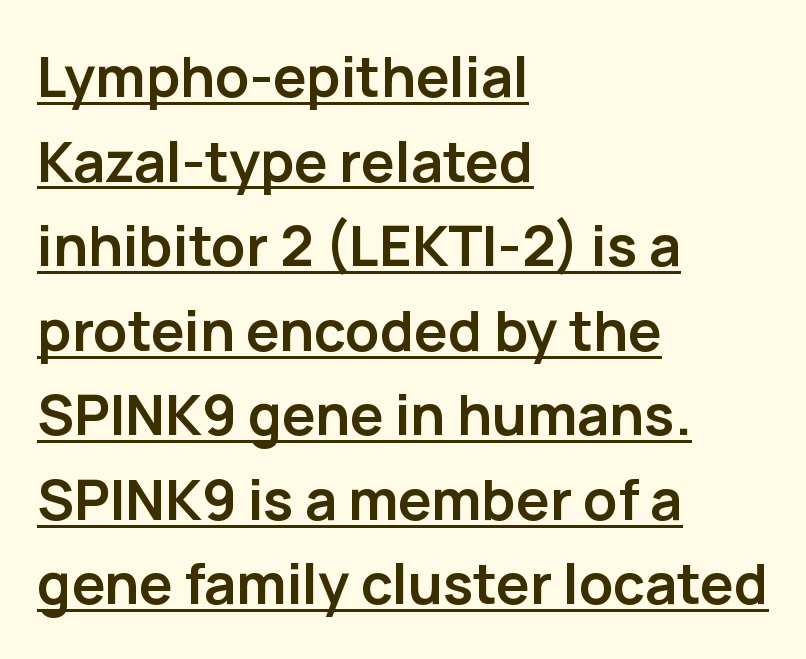
The image shows 56 px semibold sans-serif type, upright; set left-aligned, normal line spacing (1.51x), normal letter spacing, underlined; low stroke contrast and a medium x-height.
